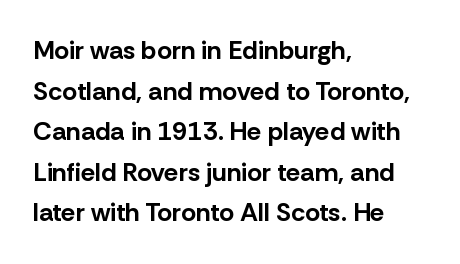
The image shows 26 px bold type, upright; set left-aligned, normal line spacing (1.56x), normal letter spacing, not underlined.
